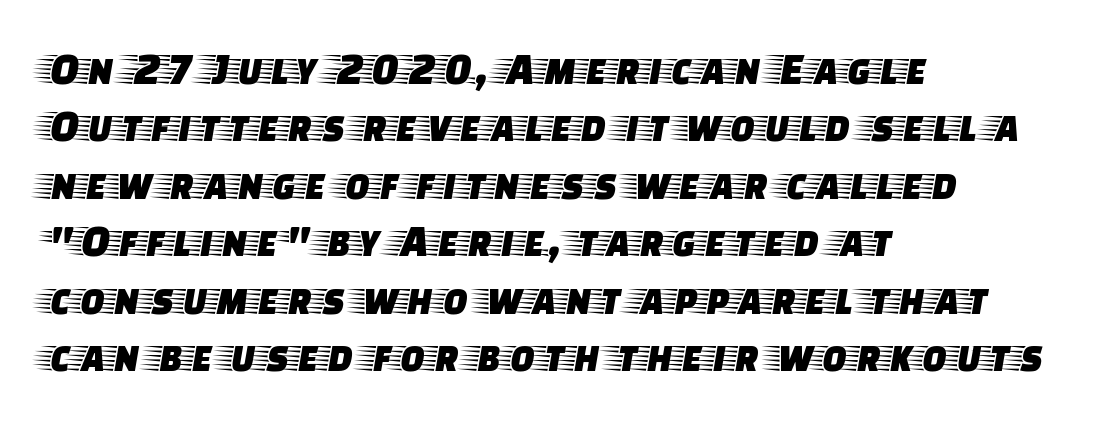
How are the letters spaced? Ordinarily, with no added tracking. Quick note: interline space is typical. Line starts are locked; line ends wander. Each letter keeps its own natural width here, so spacing adapts to shape.
